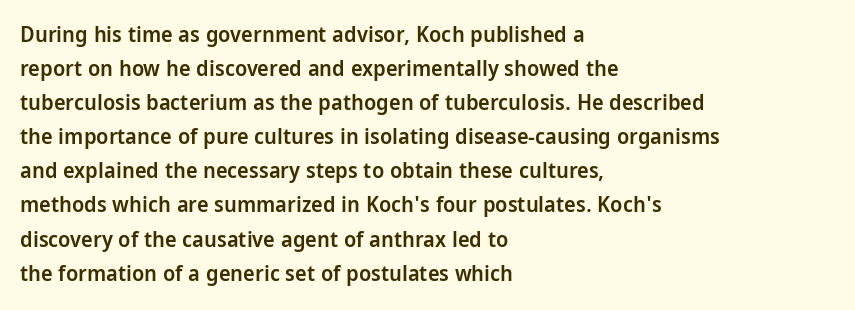
The image shows 22 px text type, upright; set left-aligned, normal line spacing (1.55x), normal letter spacing, not underlined.
